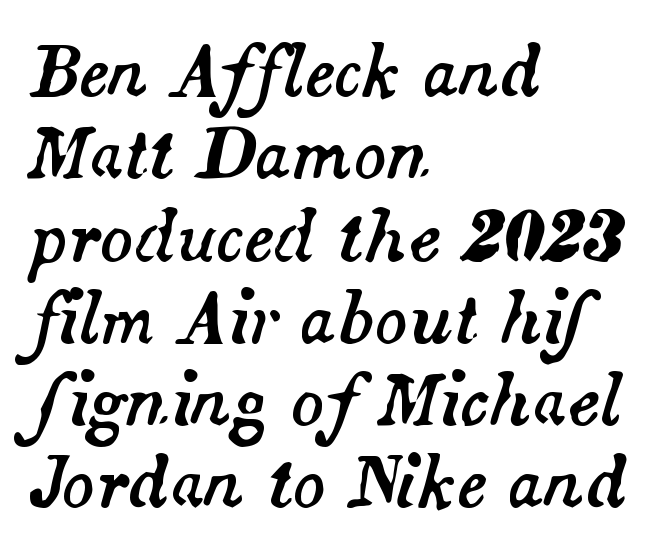
Q: Is the text italic (slanted)? A: Yes, it leans right by about 14 degrees.
Q: Is the text underlined? A: No.
Q: How is the paragraph aligned? A: Left-aligned.
Q: Is the spacing between letters normal or unusually wide? A: Normal.
Q: Width (condensed, normal, or wide)? A: Normal.
Q: Stroke contrast? A: Medium.
Q: x-height? A: Small.
Q: Monospaced? A: No.
